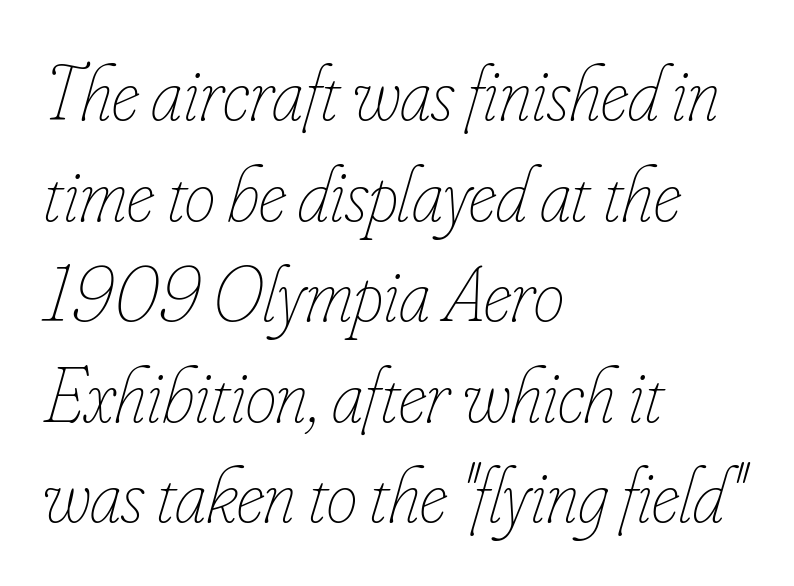
The image shows 78 px thin, condensed type, italic (leaning right); set left-aligned, normal line spacing (1.29x), normal letter spacing, not underlined; low stroke contrast and a small x-height.
